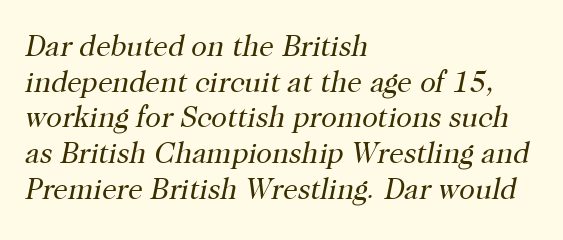
Q: Is the text bold? A: No.
Q: Is the text italic (slanted)? A: Yes, it leans right by about 12 degrees.
Q: Is the typeface a serif or a sans-serif typeface? A: Serif.
Q: Is the text underlined? A: No.
Q: How is the paragraph aligned? A: Left-aligned.
Q: Is the spacing between letters normal or unusually wide? A: Normal.
Q: Width (condensed, normal, or wide)? A: Normal.
Q: Stroke contrast? A: High.
Q: x-height? A: Medium.
Q: Monospaced? A: No.
